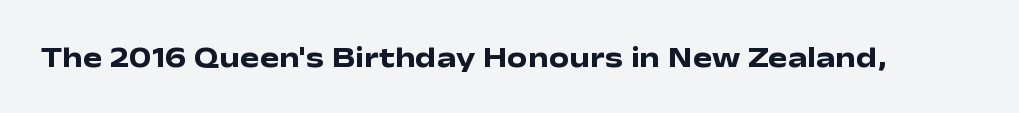
Q: Is the text bold? A: Yes.
Q: Is the text italic (slanted)? A: No, it is upright.
Q: Is the typeface a serif or a sans-serif typeface? A: Sans-serif.
Q: Is the text underlined? A: No.
Q: Is the spacing between letters normal or unusually wide? A: Normal.
Q: Width (condensed, normal, or wide)? A: Wide.
Q: Stroke contrast? A: Low.
Q: x-height? A: Medium.
Q: Monospaced? A: No.
